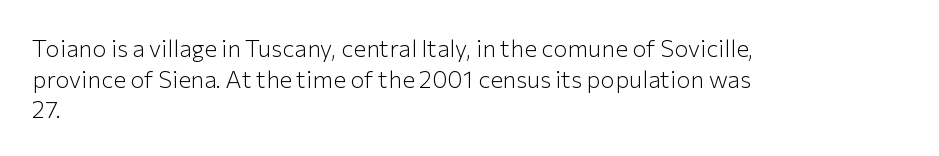
Is the type heavy? It reads as light-to-regular instead. Leftover space on each line is placed entirely after the last word. Characters follow at the spacing the type designer built in. The passage shown stacks its lines at a standard gap.
